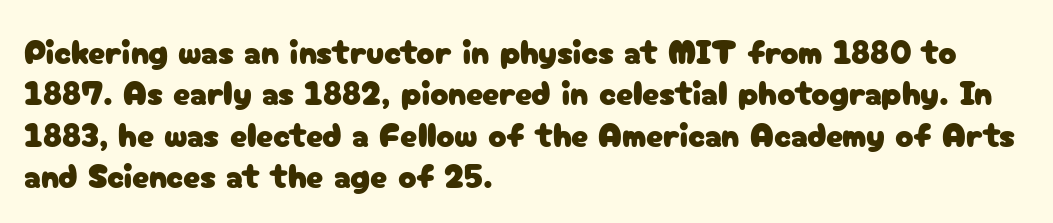
Q: Is the text italic (slanted)? A: No, it is upright.
Q: Is the typeface a serif or a sans-serif typeface? A: Sans-serif.
Q: Is the text underlined? A: No.
Q: How is the paragraph aligned? A: Left-aligned.
Q: Is the spacing between letters normal or unusually wide? A: Normal.
Q: Width (condensed, normal, or wide)? A: Normal.
Q: Stroke contrast? A: Low.
Q: x-height? A: Medium.
Q: Monospaced? A: No.
